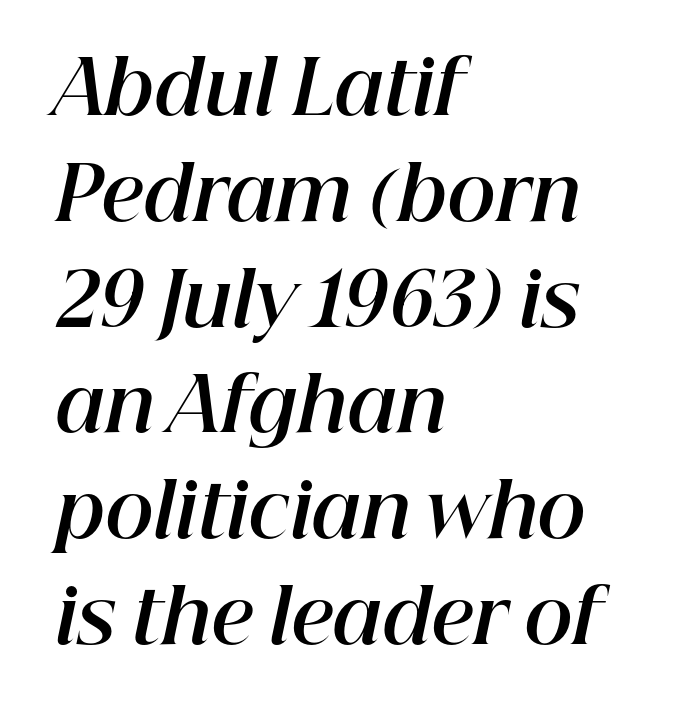
Q: Is the text bold? A: Yes.
Q: Is the text italic (slanted)? A: Yes, it leans right by about 12 degrees.
Q: Is the text underlined? A: No.
Q: How is the paragraph aligned? A: Left-aligned.
Q: Is the spacing between letters normal or unusually wide? A: Normal.
Q: Is the spacing between lines tight, normal or loose? A: Normal.
Q: Width (condensed, normal, or wide)? A: Normal.
Q: Stroke contrast? A: High.
Q: x-height? A: Medium.
Q: Monospaced? A: No.
